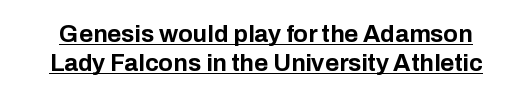
Q: Is the text bold? A: Yes.
Q: Is the text italic (slanted)? A: No, it is upright.
Q: Is the text underlined? A: Yes.
Q: Is the spacing between letters normal or unusually wide? A: Normal.
